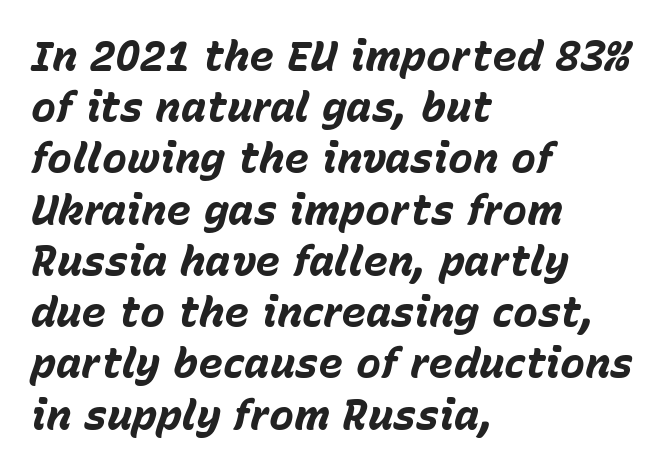
Q: Is the text bold? A: Yes.
Q: Is the text italic (slanted)? A: Yes, it leans right by about 15 degrees.
Q: Is the text underlined? A: No.
Q: How is the paragraph aligned? A: Left-aligned.
Q: Is the spacing between letters normal or unusually wide? A: Normal.
Q: Width (condensed, normal, or wide)? A: Normal.
Q: Stroke contrast? A: Low.
Q: x-height? A: Medium.
Q: Monospaced? A: No.
